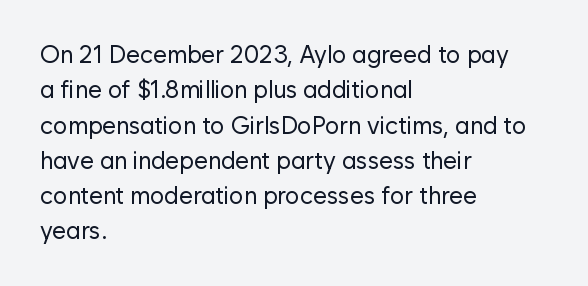
Tracking value appears to be zero — textbook default spacing. Posture: straight, roman, zero tilt. Leftover space on each line is placed entirely after the last word. This is not heavy type; no bold has been used.
